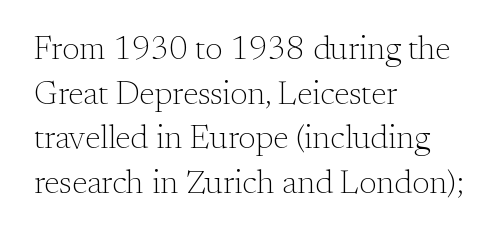
The image shows 33 px light serif type, upright; set left-aligned, normal line spacing (1.35x), normal letter spacing, not underlined; medium stroke contrast and a small x-height.
